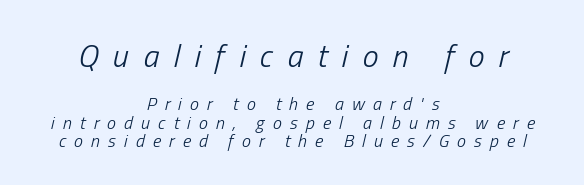
Tracking value appears strongly positive — letters spread wide. The initial chunk of copy outweighs the following chunk in type size. Is this a heavy cut? Hardly; it is regular or lighter. Bare-footed words on every line. Very little white space separates one row of letters from the next. Proportional: the letters do not fall into vertical columns.
